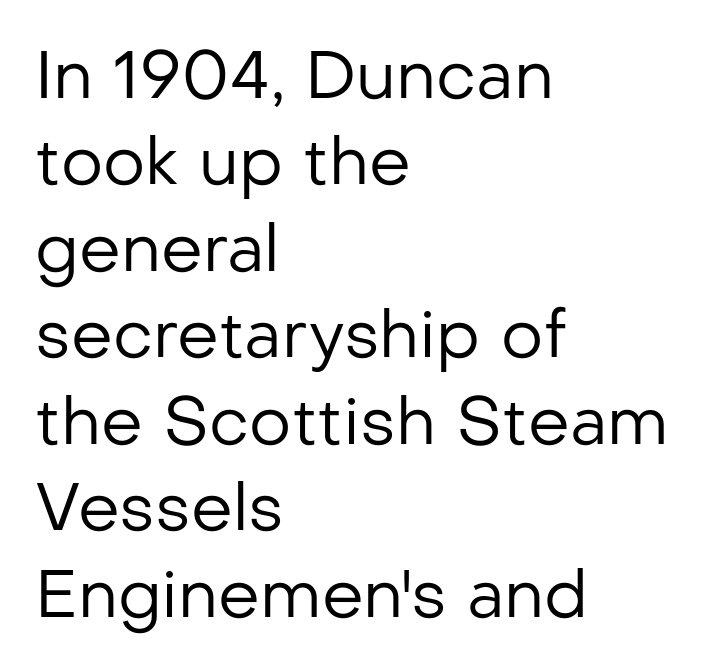
{"serif": "no", "italic": "no", "bold": "no", "weight": "regular", "width": "normal", "stroke_contrast": "low", "x_height": "medium", "monospaced": "no", "underline": "no", "align": "left", "line_spacing": "normal", "line_spacing_ratio": 1.31, "letter_spacing": "normal", "letter_spacing_em": 0.0, "glyph_px": 66}
